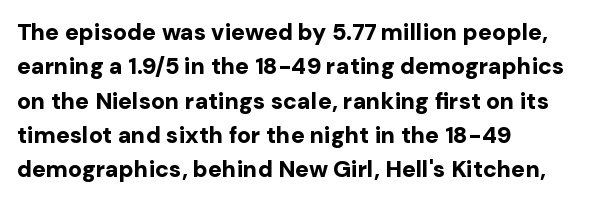
The space directly below the letters is spotless. Interline gaps are of average width in this sample. Ascenders rise straight up at ninety degrees. The rendering anchors every line to the left-hand side. The horizontal fit of the characters is conventional and even. The sample has been set heavy, in full bold.
